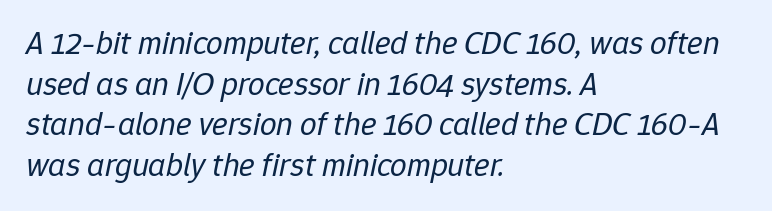
The image shows 33 px regular-weight type, italic (leaning right); set left-aligned, line spacing 1.23x, normal letter spacing, not underlined; low stroke contrast and a medium x-height.
